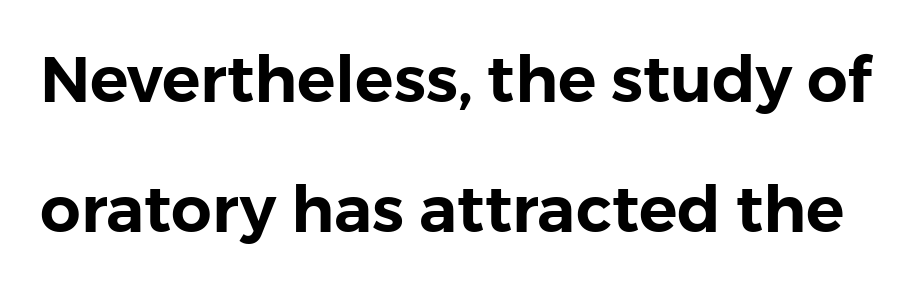
Q: Is the text italic (slanted)? A: No, it is upright.
Q: Is the typeface a serif or a sans-serif typeface? A: Sans-serif.
Q: Is the text underlined? A: No.
Q: Is the spacing between letters normal or unusually wide? A: Normal.
Q: Is the spacing between lines tight, normal or loose? A: Loose.
Q: Width (condensed, normal, or wide)? A: Normal.
Q: Stroke contrast? A: Low.
Q: x-height? A: Medium.
Q: Monospaced? A: No.
